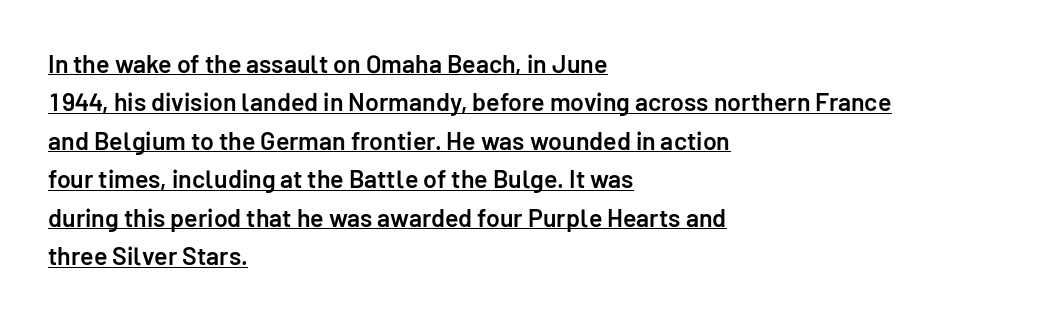
{"italic": "no", "bold": "semi", "underline": "yes", "align": "left", "line_spacing": "normal", "line_spacing_ratio": 1.54, "letter_spacing": "normal", "letter_spacing_em": 0.0, "glyph_px": 25}
